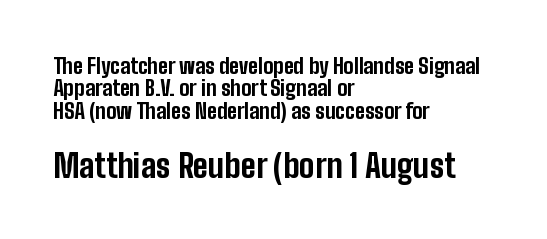
Q: Is the text bold? A: Yes.
Q: Is the text italic (slanted)? A: No, it is upright.
Q: Is the typeface a serif or a sans-serif typeface? A: Sans-serif.
Q: Is the text underlined? A: No.
Q: How is the paragraph aligned? A: Left-aligned.
Q: Is the spacing between letters normal or unusually wide? A: Normal.
Q: Is the spacing between lines tight, normal or loose? A: Tight.
Q: Which block of text is set in a larger size, the first (top) or the second (bottom)? A: The second (bottom) one.
Q: Width (condensed, normal, or wide)? A: Condensed.
Q: Stroke contrast? A: Low.
Q: x-height? A: Medium.
Q: Monospaced? A: No.
